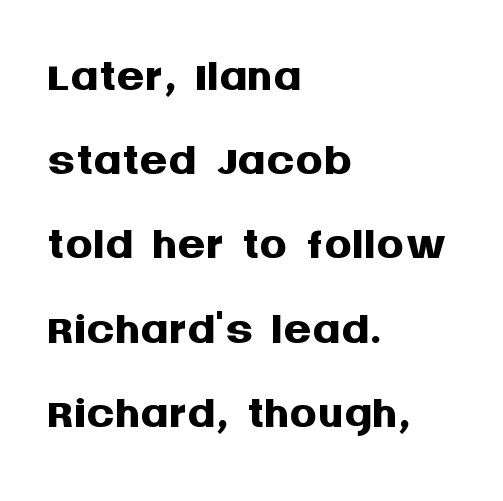
Q: Is the text bold? A: Yes.
Q: Is the text italic (slanted)? A: No, it is upright.
Q: Is the typeface a serif or a sans-serif typeface? A: Sans-serif.
Q: Is the text underlined? A: No.
Q: How is the paragraph aligned? A: Left-aligned.
Q: Is the spacing between letters normal or unusually wide? A: Normal.
Q: Width (condensed, normal, or wide)? A: Normal.
Q: Stroke contrast? A: Medium.
Q: x-height? A: Large.
Q: Monospaced? A: No.
